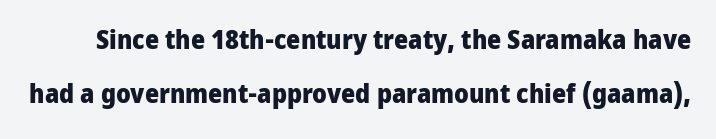
{"italic": "no", "bold": "yes", "underline": "no", "line_spacing": "loose", "line_spacing_ratio": 2.01, "letter_spacing": "normal", "letter_spacing_em": 0.0, "glyph_px": 27}
